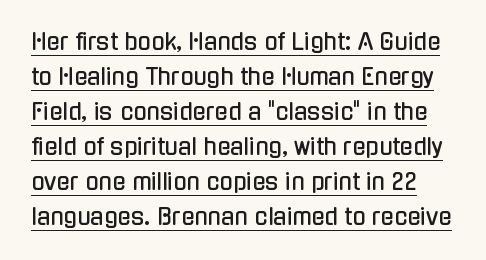
{"italic": "no", "underline": "yes", "line_spacing": "normal", "line_spacing_ratio": 1.59, "letter_spacing": "normal", "letter_spacing_em": 0.0, "glyph_px": 22}
